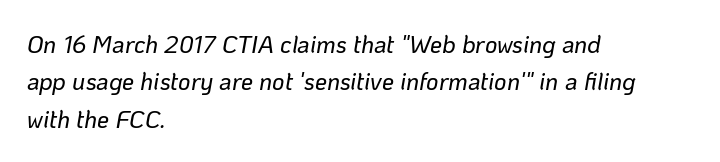
The image shows 24 px text type, italic (leaning right); set left-aligned, normal line spacing (1.56x), normal letter spacing, not underlined.
